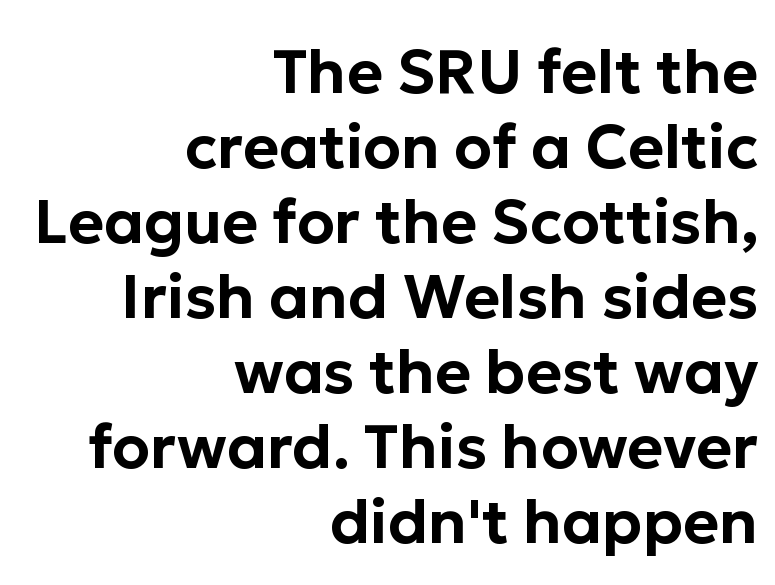
{"serif": "no", "italic": "no", "width": "normal", "stroke_contrast": "low", "x_height": "medium", "monospaced": "no", "underline": "no", "align": "right", "line_spacing_ratio": 1.23, "letter_spacing": "normal", "letter_spacing_em": 0.0, "glyph_px": 61}
